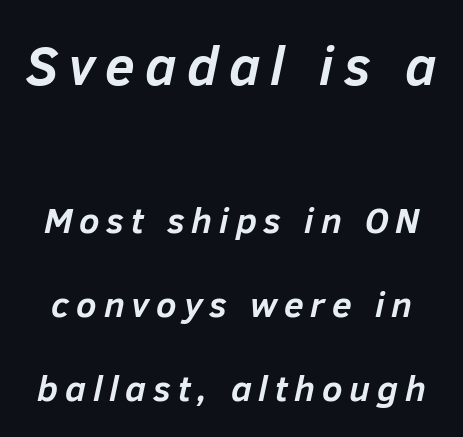
The image shows 54 px semibold type, italic (leaning right); set loose line spacing (2.32x), not underlined; the first (top) block is 1.5x larger; low stroke contrast and a medium x-height.
